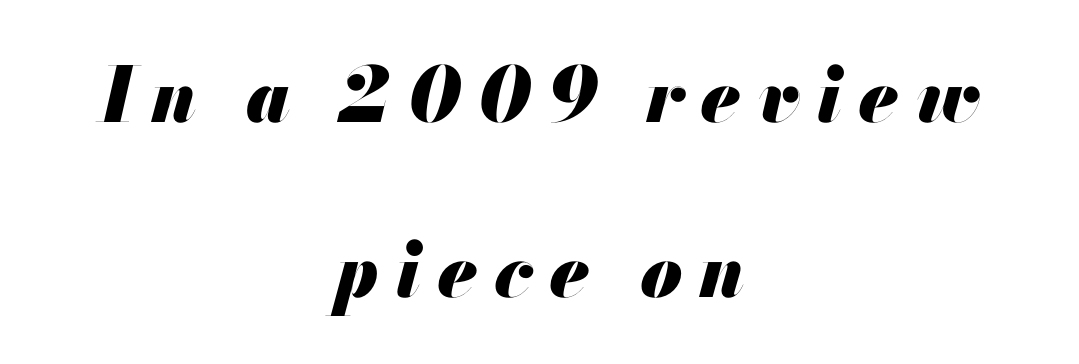
{"italic": "yes", "lean": "right", "slant_degrees": 13, "bold": "yes", "weight": "heavy", "width": "normal", "stroke_contrast": "medium", "x_height": "small", "monospaced": "no", "underline": "no", "align": "center", "line_spacing": "loose", "line_spacing_ratio": 2.3, "letter_spacing": "wide", "letter_spacing_em": 0.21, "glyph_px": 76}
